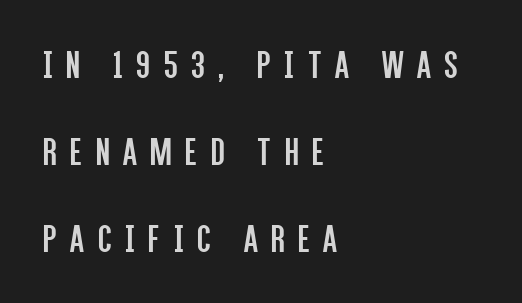
Q: Is the text bold? A: No.
Q: Is the text italic (slanted)? A: No, it is upright.
Q: Is the typeface a serif or a sans-serif typeface? A: Sans-serif.
Q: Is the text underlined? A: No.
Q: How is the paragraph aligned? A: Left-aligned.
Q: Is the spacing between letters normal or unusually wide? A: Unusually wide.
Q: Is the spacing between lines tight, normal or loose? A: Loose.
Q: Width (condensed, normal, or wide)? A: Condensed.
Q: Stroke contrast? A: Low.
Q: x-height? A: Large.
Q: Monospaced? A: No.
